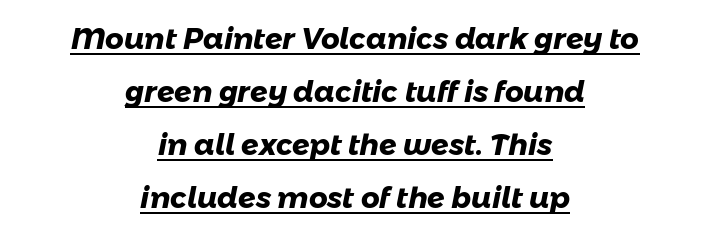
The image shows 29 px heavy sans-serif type; set centered, line spacing 1.83x, normal letter spacing, underlined; low stroke contrast and a medium x-height.
